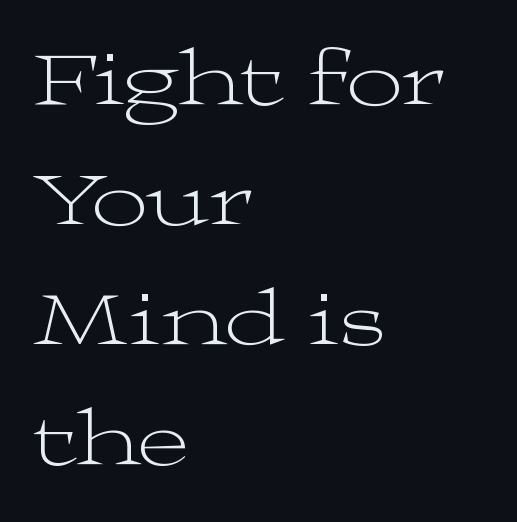
Q: Is the text bold? A: No.
Q: Is the text italic (slanted)? A: No, it is upright.
Q: Is the typeface a serif or a sans-serif typeface? A: Serif.
Q: Is the text underlined? A: No.
Q: How is the paragraph aligned? A: Left-aligned.
Q: Is the spacing between letters normal or unusually wide? A: Normal.
Q: Is the spacing between lines tight, normal or loose? A: Normal.
Q: Width (condensed, normal, or wide)? A: Wide.
Q: Stroke contrast? A: Medium.
Q: x-height? A: Medium.
Q: Monospaced? A: No.
